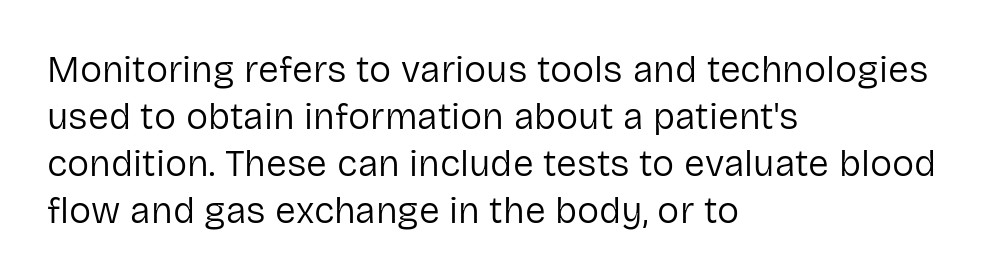
The image shows 37 px regular-weight sans-serif type, upright; set left-aligned, normal line spacing (1.27x), normal letter spacing, not underlined; low stroke contrast and a medium x-height.
